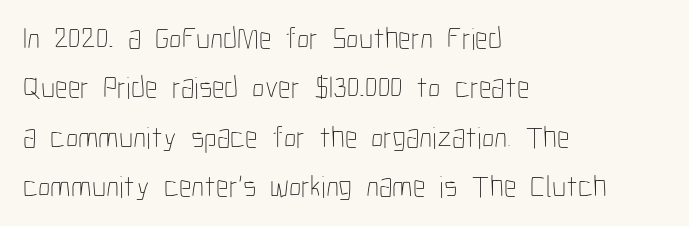
{"italic": "no", "bold": "no", "weight": "thin", "width": "condensed", "stroke_contrast": "low", "x_height": "medium", "monospaced": "no", "underline": "no", "align": "left", "line_spacing": "normal", "line_spacing_ratio": 1.59, "letter_spacing": "normal", "letter_spacing_em": 0.0, "glyph_px": 31}
